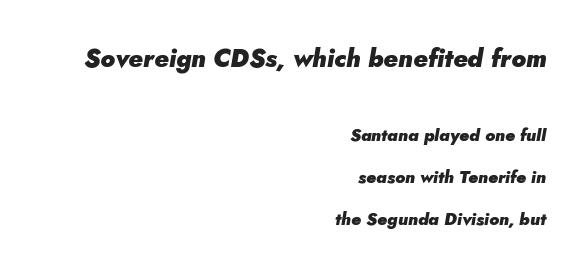
Q: Is the text bold? A: Yes.
Q: Is the text italic (slanted)? A: Yes, it leans right by about 5 degrees.
Q: Is the text underlined? A: No.
Q: How is the paragraph aligned? A: Right-aligned.
Q: Is the spacing between letters normal or unusually wide? A: Normal.
Q: Is the spacing between lines tight, normal or loose? A: Loose.
Q: Which block of text is set in a larger size, the first (top) or the second (bottom)? A: The first (top) one.
